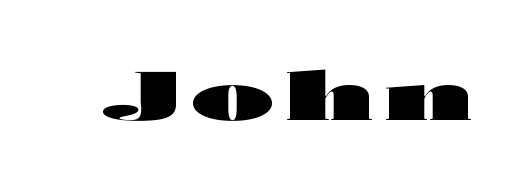
Q: Is the text bold? A: Yes.
Q: Is the text italic (slanted)? A: No, it is upright.
Q: Is the typeface a serif or a sans-serif typeface? A: Sans-serif.
Q: Is the text underlined? A: No.
Q: Width (condensed, normal, or wide)? A: Wide.
Q: Stroke contrast? A: High.
Q: x-height? A: Medium.
Q: Monospaced? A: No.
